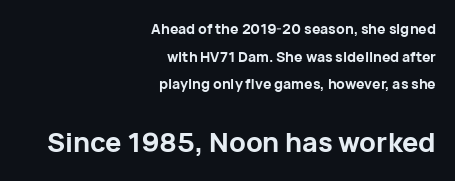
Q: Is the text bold? A: Yes.
Q: Is the text italic (slanted)? A: No, it is upright.
Q: Is the text underlined? A: No.
Q: How is the paragraph aligned? A: Right-aligned.
Q: Is the spacing between letters normal or unusually wide? A: Normal.
Q: Is the spacing between lines tight, normal or loose? A: Loose.
Q: Which block of text is set in a larger size, the first (top) or the second (bottom)? A: The second (bottom) one.
